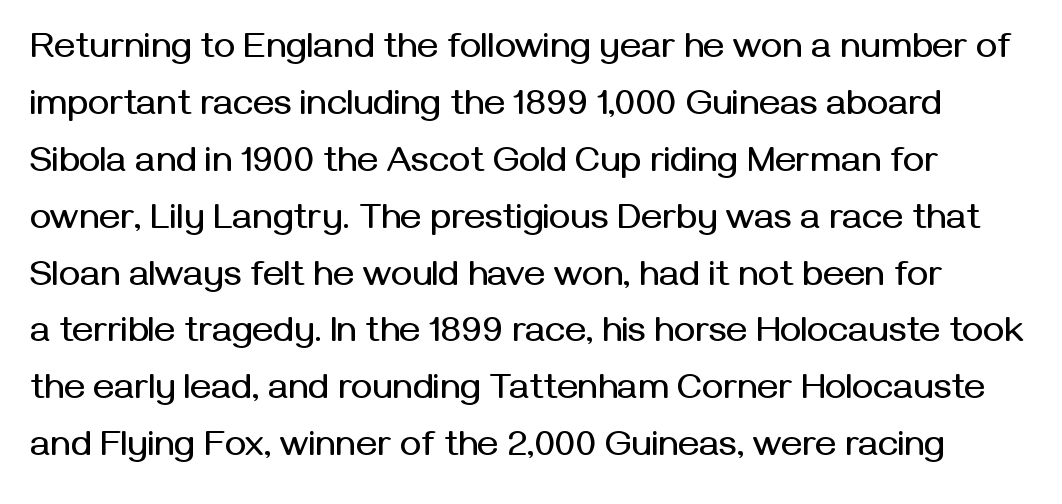
{"serif": "no", "italic": "no", "width": "normal", "stroke_contrast": "medium", "x_height": "medium", "monospaced": "no", "underline": "no", "line_spacing": "normal", "line_spacing_ratio": 1.58, "letter_spacing": "normal", "letter_spacing_em": 0.0, "glyph_px": 36}
